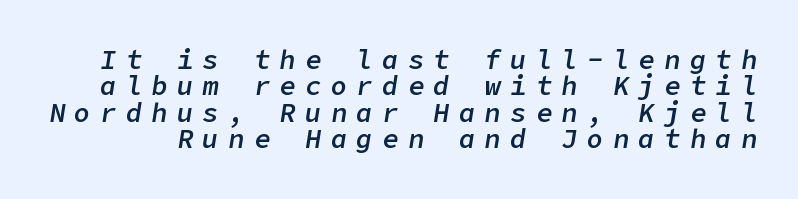
Q: Is the text bold? A: Semi-bold.
Q: Is the text italic (slanted)? A: Yes, it leans right by about 9 degrees.
Q: Is the text underlined? A: No.
Q: Is the spacing between letters normal or unusually wide? A: Unusually wide.
Q: Is the spacing between lines tight, normal or loose? A: Tight.
